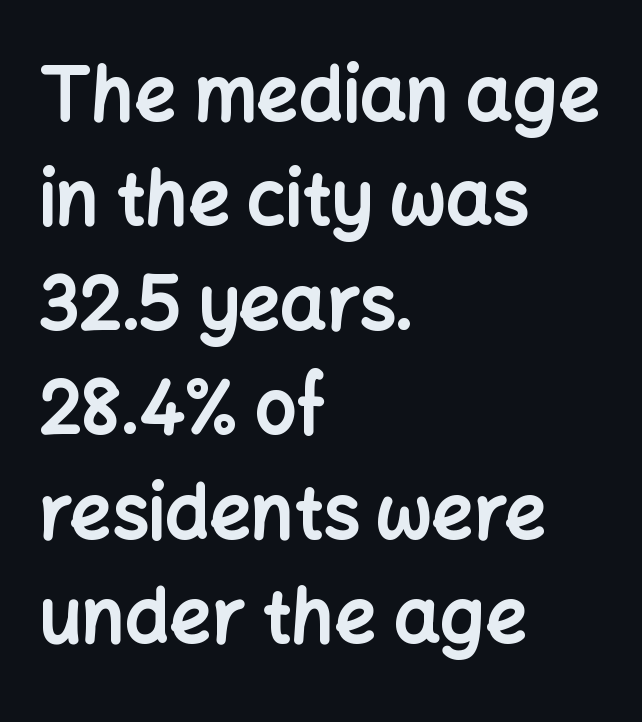
{"serif": "no", "italic": "no", "bold": "yes", "weight": "bold", "width": "normal", "stroke_contrast": "low", "x_height": "medium", "monospaced": "no", "underline": "no", "align": "left", "line_spacing": "normal", "line_spacing_ratio": 1.43, "letter_spacing": "normal", "letter_spacing_em": 0.0, "glyph_px": 73}
